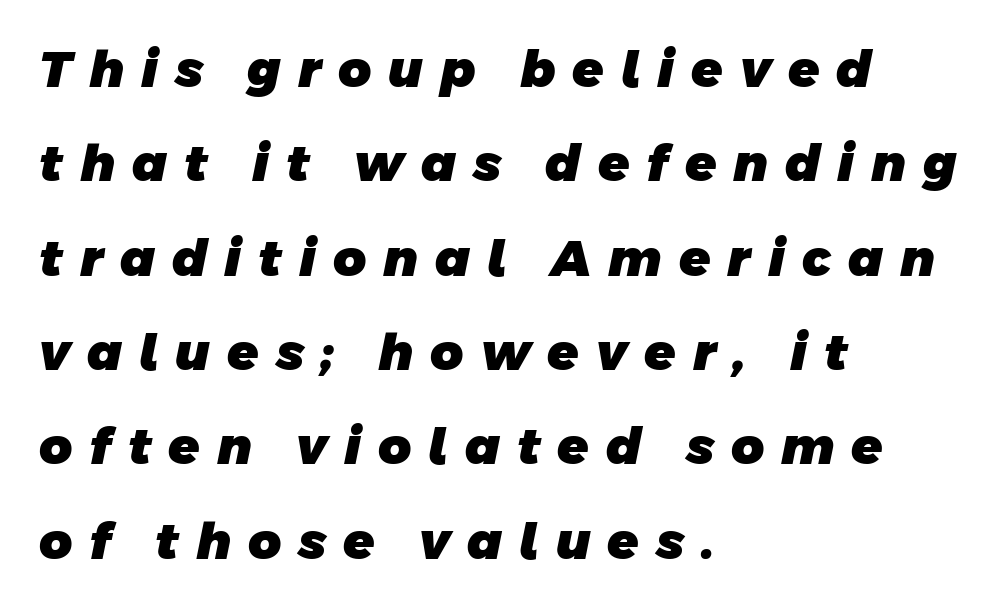
Layout note: lines flush left. Weight check: bold — yes, fully. Characters follow at a spacing far wider than the type designer built in. Classification — sans serif. You could not count columns in this text — the font is proportionally spaced. Glance below the letters and you will spot only blank space.
